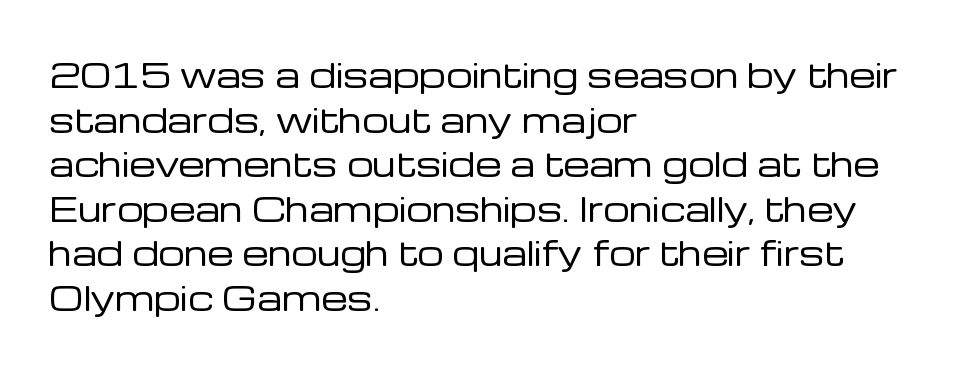
The image shows 33 px regular-weight sans-serif type, upright; set left-aligned, normal line spacing (1.35x), normal letter spacing, not underlined; low stroke contrast and a medium x-height.
